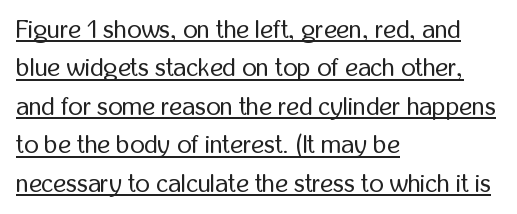
{"italic": "no", "bold": "no", "underline": "yes", "align": "left", "line_spacing": "normal", "line_spacing_ratio": 1.54, "letter_spacing": "normal", "letter_spacing_em": 0.0, "glyph_px": 25}
